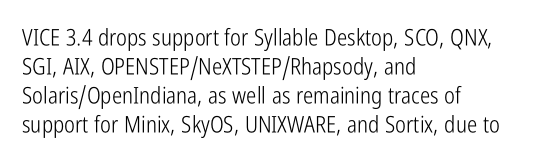
{"italic": "no", "bold": "no", "underline": "no", "align": "left", "line_spacing": "normal", "line_spacing_ratio": 1.26, "letter_spacing": "normal", "letter_spacing_em": 0.0, "glyph_px": 23}
